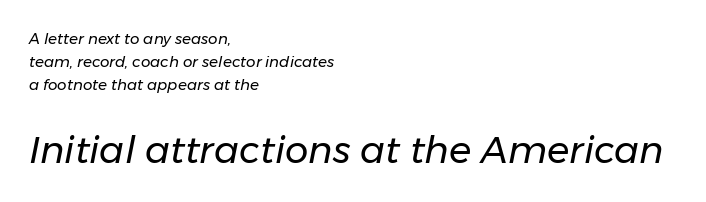
These lines are set flush left with a ragged right edge. Here the glyphs are tracked normally, forming tight word shapes. Bold? No — there's no thickening of the strokes. Quick note: interline space is typical. The area under the type is left untouched. Block two is the big one; block one sits smaller above it.
